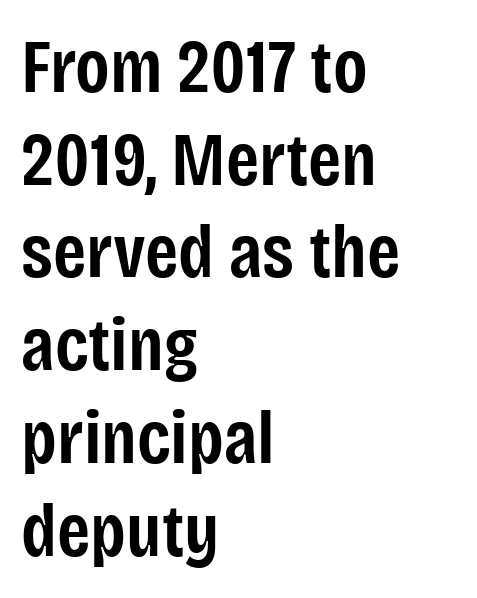
What stands out about the letter spacing? Nothing — it is the standard amount. Emphasis by weight is partial: semibold. The passage shown is not underscored anywhere. The letters stand upright; this is a roman face. A typesetter would call this proportional, since set widths differ per character.
